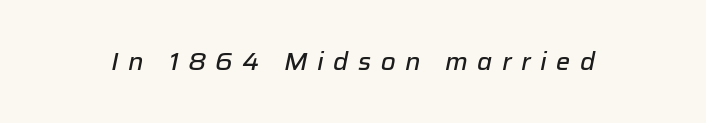
The image shows 24 px text type, italic (leaning right); set unusually wide letter spacing (+0.39 em), not underlined.
